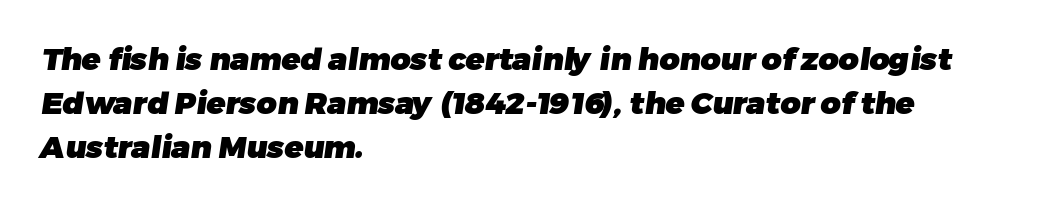
Q: Is the text bold? A: Yes.
Q: Is the typeface a serif or a sans-serif typeface? A: Sans-serif.
Q: Is the text underlined? A: No.
Q: How is the paragraph aligned? A: Left-aligned.
Q: Is the spacing between letters normal or unusually wide? A: Normal.
Q: Is the spacing between lines tight, normal or loose? A: Normal.
Q: Width (condensed, normal, or wide)? A: Normal.
Q: Stroke contrast? A: Low.
Q: x-height? A: Medium.
Q: Monospaced? A: No.
